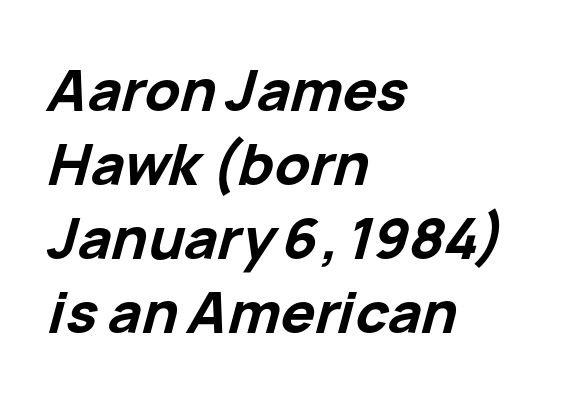
Q: Is the text bold? A: Yes.
Q: Is the text italic (slanted)? A: Yes, it leans right by about 15 degrees.
Q: Is the text underlined? A: No.
Q: How is the paragraph aligned? A: Left-aligned.
Q: Is the spacing between letters normal or unusually wide? A: Normal.
Q: Is the spacing between lines tight, normal or loose? A: Normal.
Q: Width (condensed, normal, or wide)? A: Normal.
Q: Stroke contrast? A: Low.
Q: x-height? A: Medium.
Q: Monospaced? A: No.
